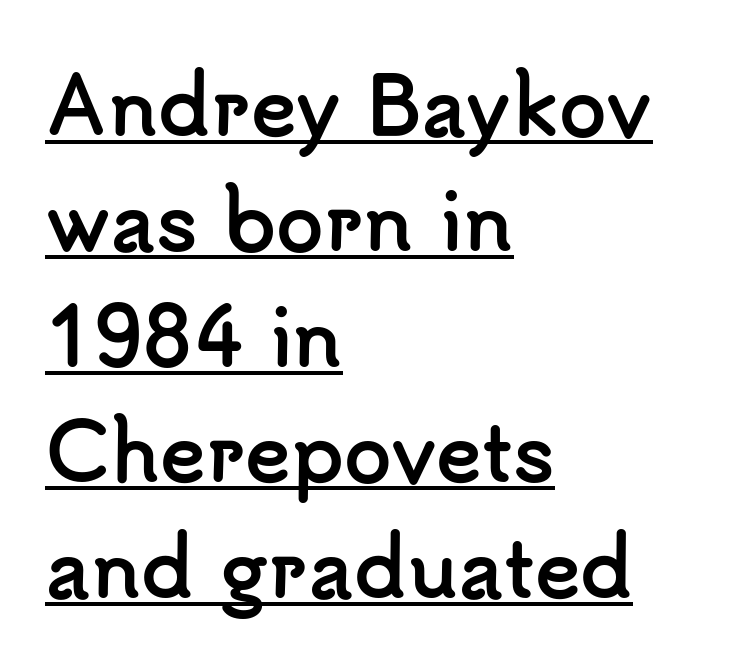
{"serif": "no", "italic": "no", "bold": "yes", "weight": "semibold", "width": "normal", "stroke_contrast": "low", "x_height": "small", "monospaced": "no", "underline": "yes", "align": "left", "line_spacing": "normal", "line_spacing_ratio": 1.5, "letter_spacing": "normal", "letter_spacing_em": 0.0, "glyph_px": 77}
